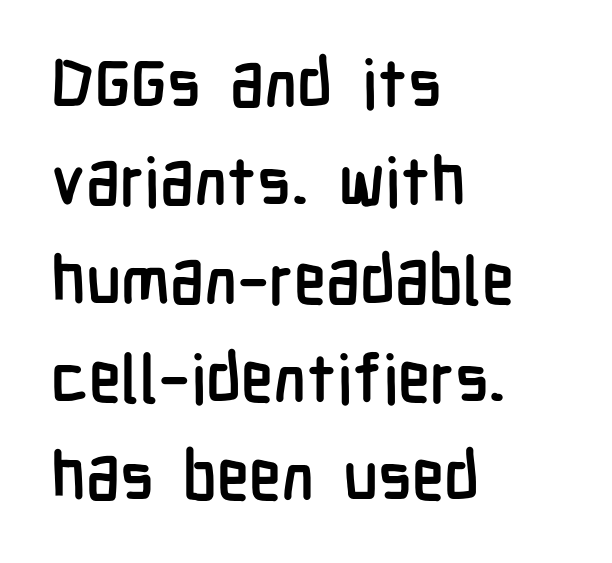
Compared with a centered layout, this one pins lines to the left instead. A full-strength bold gives these letters their thick strokes. Character widths vary here, with narrow letters taking less room than wide ones. No extra tracking has been applied to these lines. Classification — sans serif. The glyphs are unaccompanied by any horizontal stroke below them.
